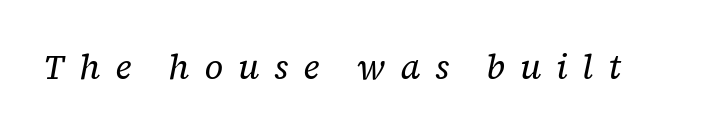
Q: Is the text bold? A: No.
Q: Is the text italic (slanted)? A: Yes, it leans right by about 12 degrees.
Q: Is the typeface a serif or a sans-serif typeface? A: Serif.
Q: Is the text underlined? A: No.
Q: Is the spacing between letters normal or unusually wide? A: Unusually wide.
Q: Width (condensed, normal, or wide)? A: Normal.
Q: Stroke contrast? A: Low.
Q: x-height? A: Medium.
Q: Monospaced? A: No.
